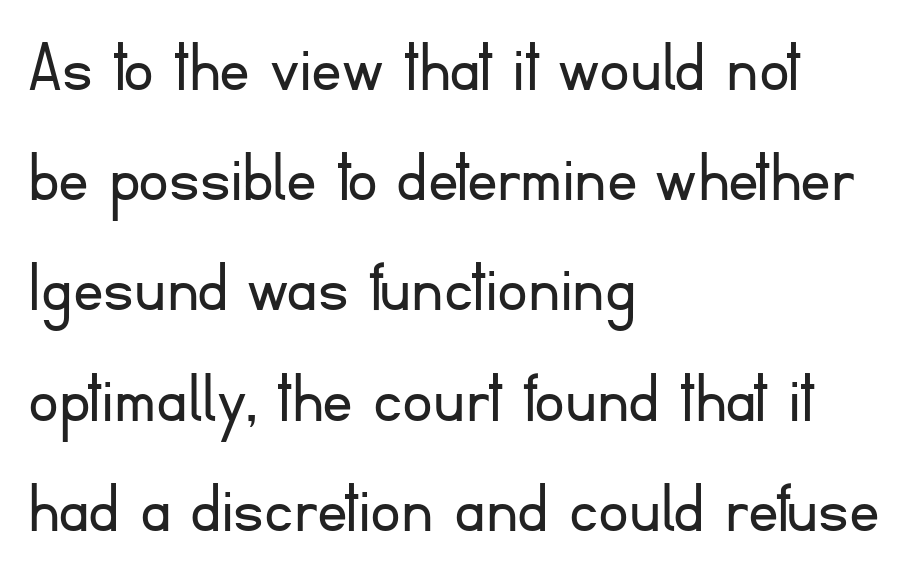
The image shows 76 px light sans-serif type, upright; set left-aligned, normal line spacing (1.45x), normal letter spacing, not underlined; low stroke contrast and a small x-height.
